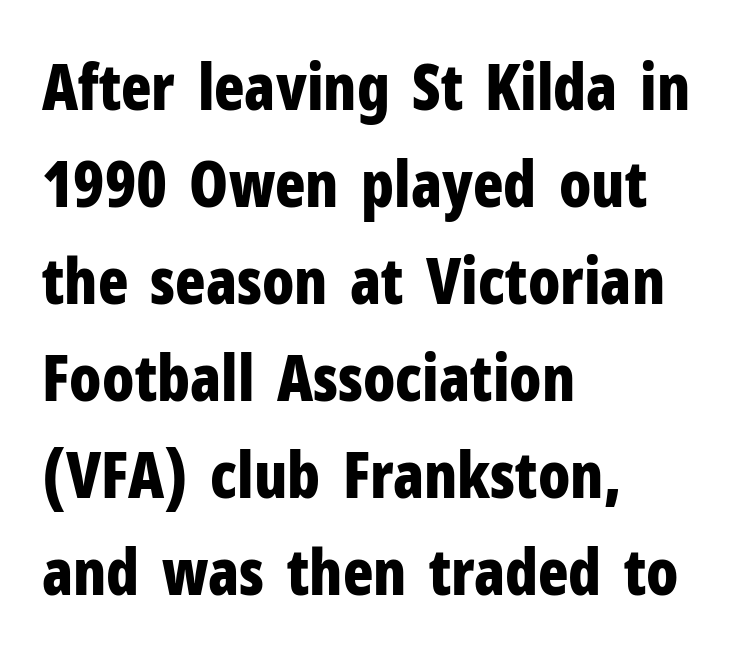
The image shows 63 px bold, condensed sans-serif type, upright; set left-aligned, normal line spacing (1.54x), normal letter spacing, not underlined; low stroke contrast and a medium x-height.
